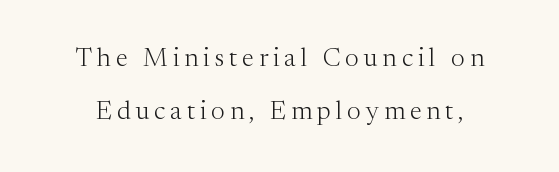
{"italic": "no", "bold": "no", "underline": "no", "line_spacing": "loose", "line_spacing_ratio": 2.02, "glyph_px": 26}
